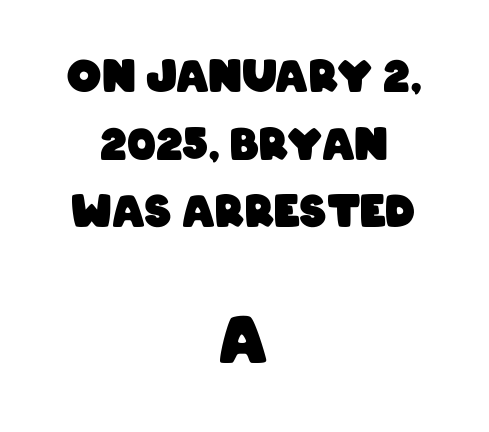
Caption: standard tracking, unaltered. The following chunk of copy outweighs the initial chunk in type size. In terms of weight, the rendering is a true, heavy bold. Each letter's strokes conclude bluntly, with no projecting serifs. This rendering uses center alignment, leaving both contours irregular but symmetric. Here the designer chose a conventional face with non-uniform glyph widths.
